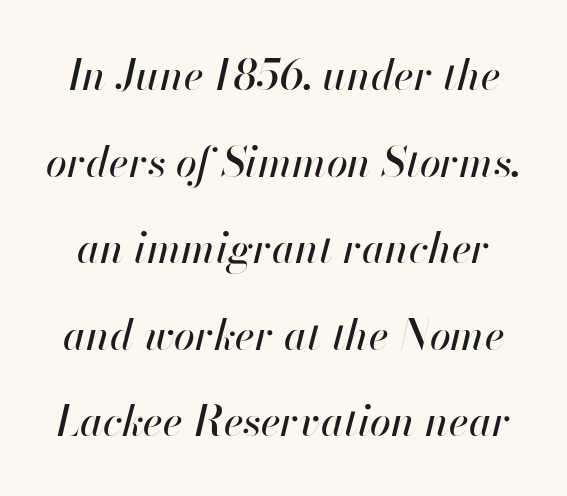
Q: Is the text italic (slanted)? A: Yes, it leans right by about 13 degrees.
Q: Is the text underlined? A: No.
Q: Is the spacing between letters normal or unusually wide? A: Normal.
Q: Is the spacing between lines tight, normal or loose? A: Loose.
Q: Width (condensed, normal, or wide)? A: Normal.
Q: Stroke contrast? A: High.
Q: x-height? A: Small.
Q: Monospaced? A: No.
